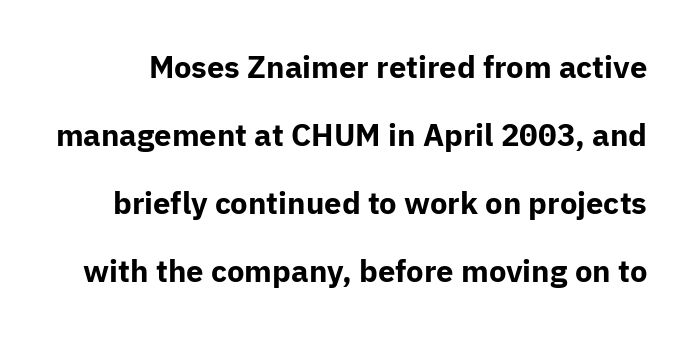
Q: Is the text bold? A: Yes.
Q: Is the text italic (slanted)? A: No, it is upright.
Q: Is the typeface a serif or a sans-serif typeface? A: Sans-serif.
Q: Is the text underlined? A: No.
Q: Is the spacing between letters normal or unusually wide? A: Normal.
Q: Is the spacing between lines tight, normal or loose? A: Loose.
Q: Width (condensed, normal, or wide)? A: Normal.
Q: Stroke contrast? A: Low.
Q: x-height? A: Medium.
Q: Monospaced? A: No.
